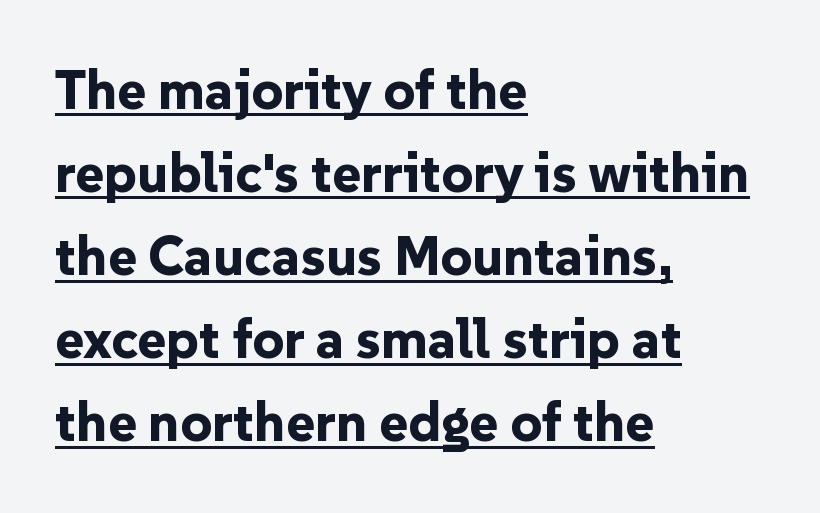
The rendering anchors every line to the left-hand side. Quick note: underline on. Here the designer chose a conventional face with non-uniform glyph widths. Is the type bold? Yes — the strokes are clearly thick and heavy. Posture: upright roman. These lines sit exactly where default settings would place them.
